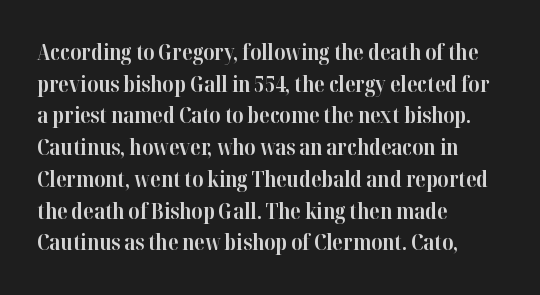
The image shows 21 px bold type, upright; set left-aligned, normal line spacing (1.51x), normal letter spacing, not underlined.
